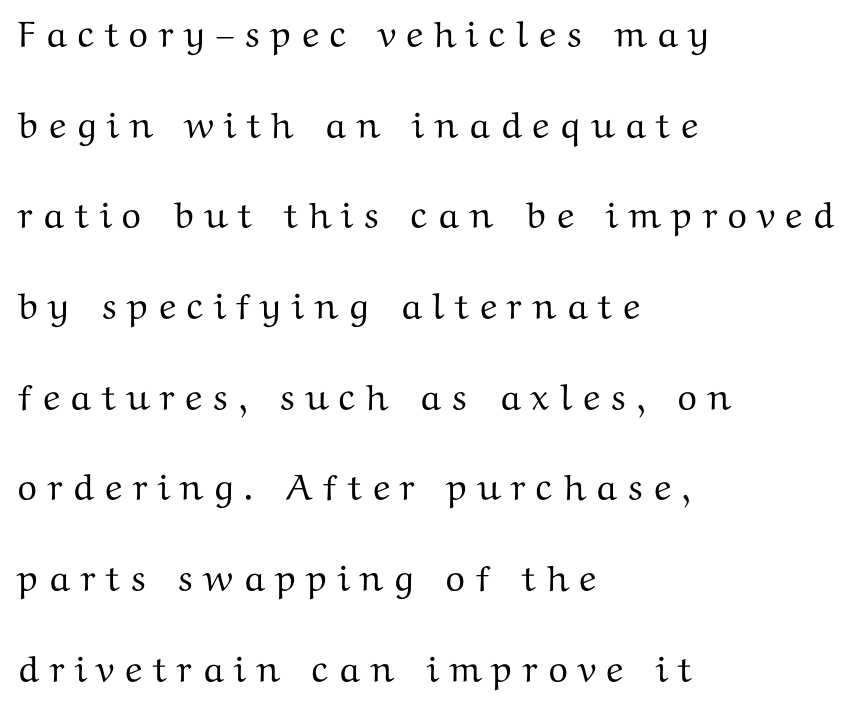
Q: Is the text italic (slanted)? A: No, it is upright.
Q: Is the typeface a serif or a sans-serif typeface? A: Serif.
Q: Is the text underlined? A: No.
Q: How is the paragraph aligned? A: Left-aligned.
Q: Is the spacing between letters normal or unusually wide? A: Unusually wide.
Q: Is the spacing between lines tight, normal or loose? A: Loose.
Q: Width (condensed, normal, or wide)? A: Wide.
Q: Stroke contrast? A: Medium.
Q: x-height? A: Medium.
Q: Monospaced? A: No.
